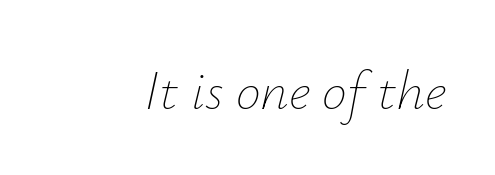
{"italic": "yes", "lean": "right", "slant_degrees": 12, "bold": "no", "weight": "thin", "width": "normal", "stroke_contrast": "low", "x_height": "small", "monospaced": "no", "underline": "no", "letter_spacing": "normal", "letter_spacing_em": 0.0, "glyph_px": 56}
